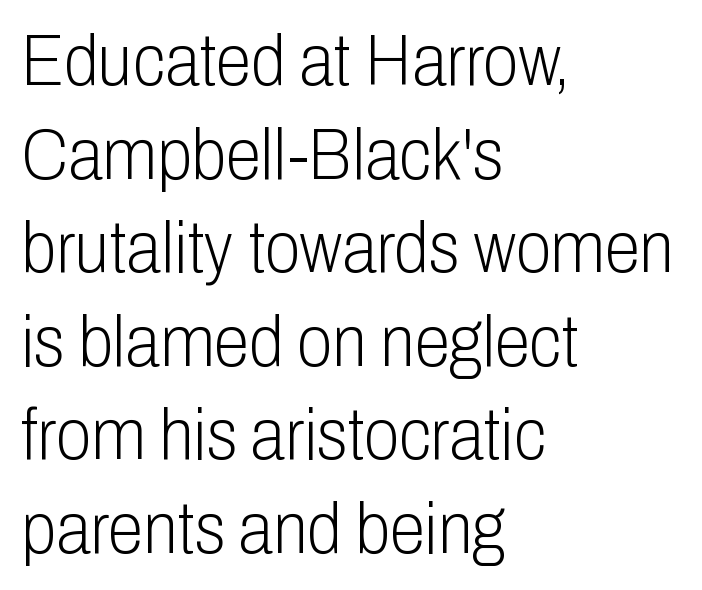
{"serif": "no", "italic": "no", "bold": "no", "weight": "light", "width": "condensed", "stroke_contrast": "low", "x_height": "medium", "monospaced": "no", "underline": "no", "align": "left", "line_spacing": "normal", "line_spacing_ratio": 1.3, "letter_spacing": "normal", "letter_spacing_em": 0.0, "glyph_px": 72}
